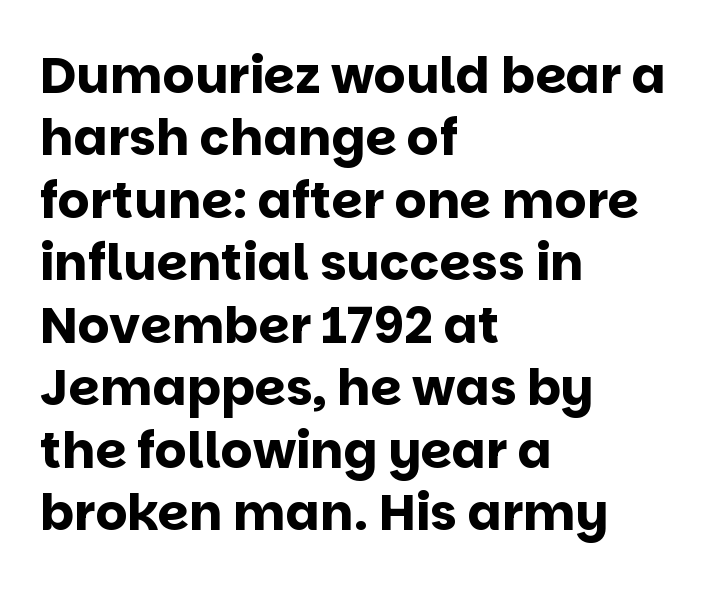
The image shows 50 px bold sans-serif type, upright; set left-aligned, normal line spacing (1.25x), normal letter spacing, not underlined; low stroke contrast and a large x-height.
